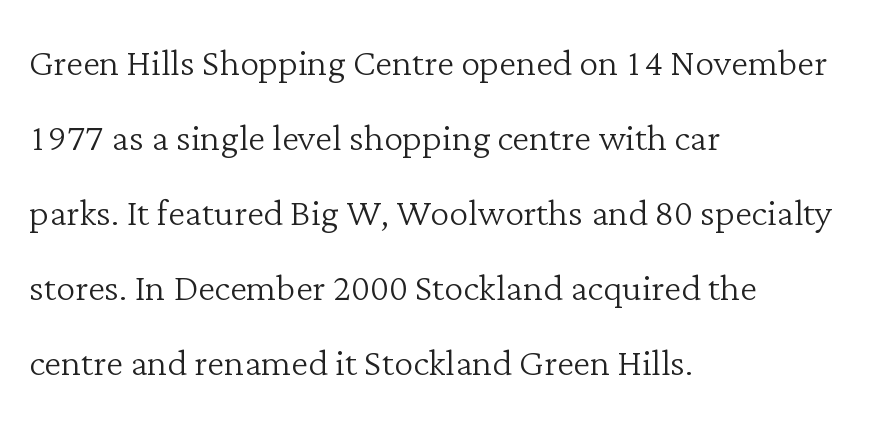
The image shows 48 px light serif type, upright; set left-aligned, normal line spacing (1.56x), normal letter spacing, not underlined; low stroke contrast and a medium x-height.
